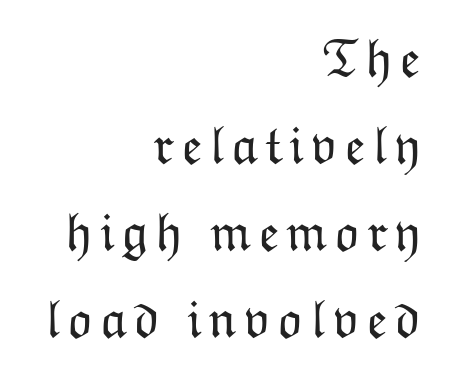
Q: Is the text bold? A: No.
Q: Is the text italic (slanted)? A: No, it is upright.
Q: Is the text underlined? A: No.
Q: How is the paragraph aligned? A: Right-aligned.
Q: Is the spacing between lines tight, normal or loose? A: Normal.
Q: Width (condensed, normal, or wide)? A: Normal.
Q: Stroke contrast? A: Low.
Q: x-height? A: Medium.
Q: Monospaced? A: No.
